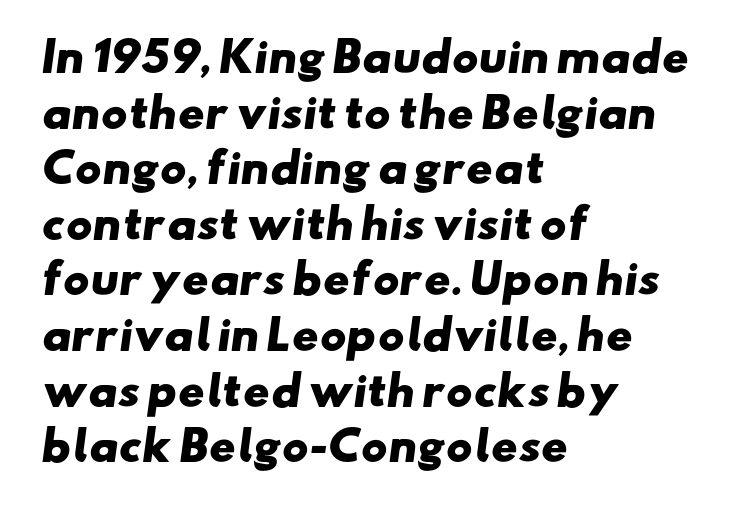
{"serif": "no", "bold": "yes", "weight": "heavy", "width": "wide", "stroke_contrast": "low", "x_height": "small", "monospaced": "no", "underline": "no", "align": "left", "line_spacing": "normal", "line_spacing_ratio": 1.39, "letter_spacing": "normal", "letter_spacing_em": 0.0, "glyph_px": 40}
